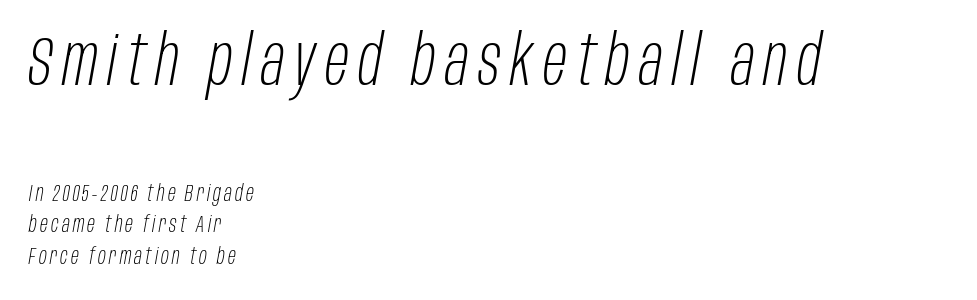
{"italic": "yes", "lean": "right", "slant_degrees": 10, "bold": "no", "weight": "light", "width": "condensed", "stroke_contrast": "low", "x_height": "large", "monospaced": "no", "underline": "no", "align": "left", "line_spacing": "normal", "line_spacing_ratio": 1.38, "larger_block": "first", "size_ratio": 3.04, "glyph_px": 70}
